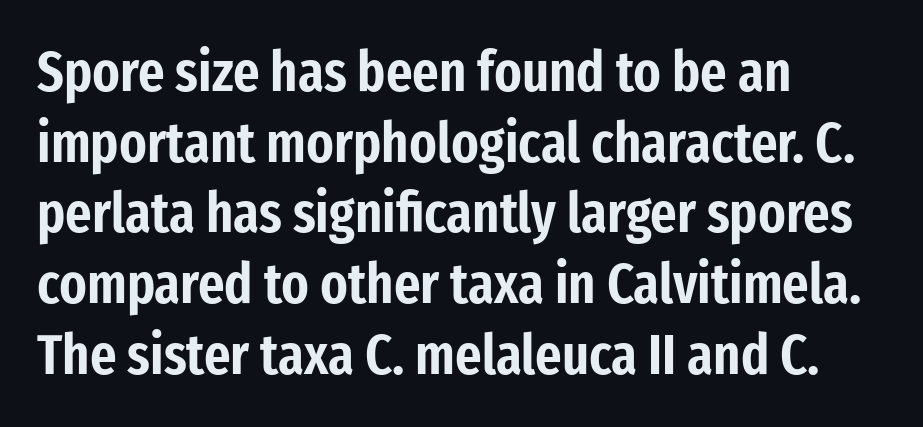
The image shows 57 px condensed sans-serif type, upright; set left-aligned, line spacing 1.24x, normal letter spacing, not underlined; low stroke contrast and a medium x-height.
